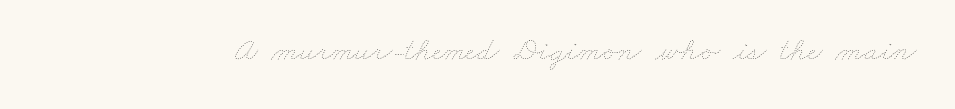
{"bold": "no", "weight": "thin", "width": "wide", "stroke_contrast": "low", "x_height": "small", "monospaced": "no", "underline": "no", "letter_spacing": "normal", "letter_spacing_em": 0.0, "glyph_px": 32}
